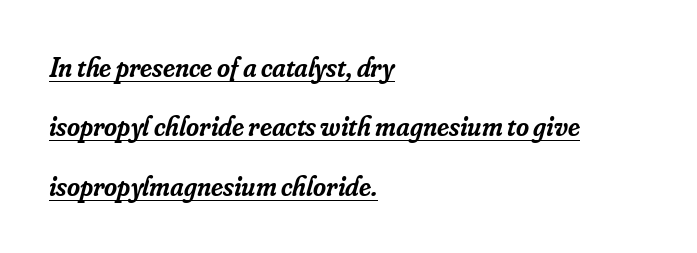
Q: Is the text bold? A: Semi-bold.
Q: Is the text italic (slanted)? A: Yes, it leans right by about 16 degrees.
Q: Is the typeface a serif or a sans-serif typeface? A: Serif.
Q: Is the text underlined? A: Yes.
Q: How is the paragraph aligned? A: Left-aligned.
Q: Is the spacing between letters normal or unusually wide? A: Normal.
Q: Is the spacing between lines tight, normal or loose? A: Loose.
Q: Width (condensed, normal, or wide)? A: Normal.
Q: Stroke contrast? A: Low.
Q: x-height? A: Small.
Q: Monospaced? A: No.
